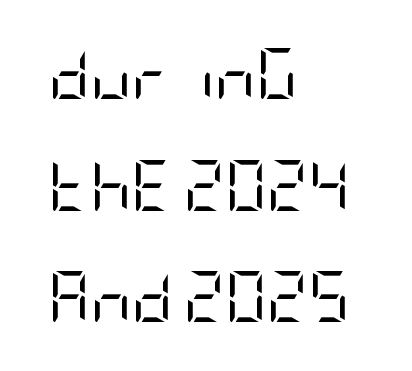
{"serif": "no", "italic": "no", "bold": "no", "weight": "regular", "width": "condensed", "stroke_contrast": "low", "x_height": "large", "underline": "no", "align": "left", "line_spacing": "loose", "line_spacing_ratio": 2.19, "letter_spacing": "normal", "letter_spacing_em": 0.0, "glyph_px": 51}
